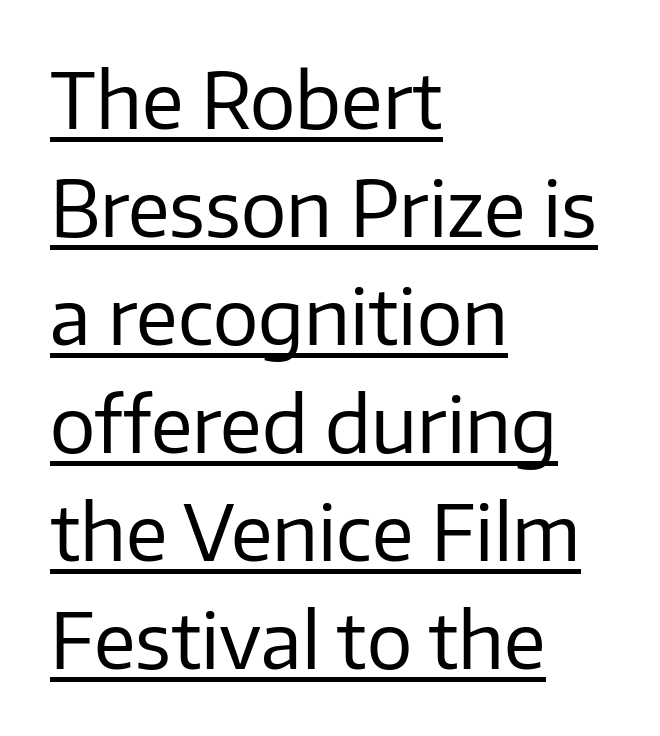
The image shows 76 px regular-weight sans-serif type, upright; set left-aligned, normal line spacing (1.42x), normal letter spacing, underlined; low stroke contrast and a medium x-height.
